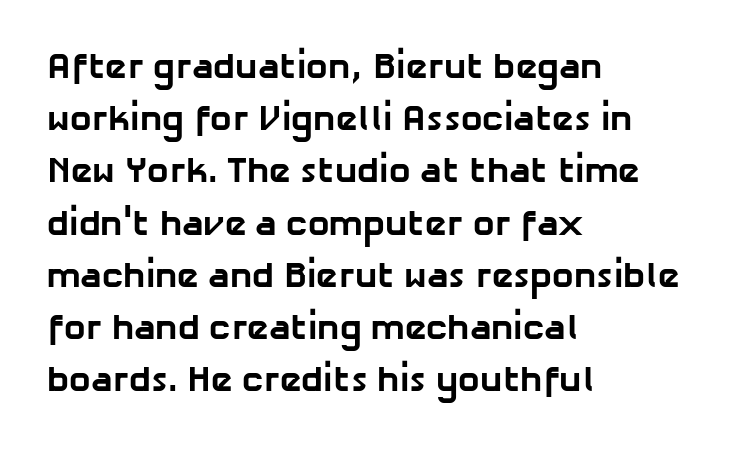
I'd describe the lettering as bold — thick and assertive. A typesetter would call this zero additional tracking. Check the space under the baseline: it is left empty. Varying glyph widths throughout — classic text-font behaviour. Does the copy run flush right? No — it runs flush left.
